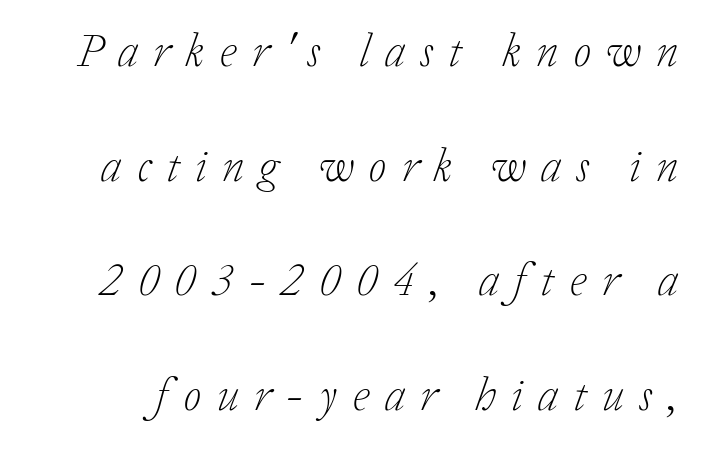
The image shows 46 px light serif type, italic (leaning right); set loose line spacing (2.49x), unusually wide letter spacing (+0.33 em), not underlined; low stroke contrast and a medium x-height.
